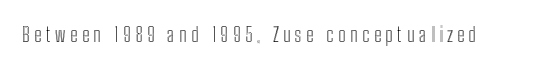
Q: Is the text italic (slanted)? A: No, it is upright.
Q: Is the text underlined? A: No.
Q: Is the spacing between letters normal or unusually wide? A: Unusually wide.
